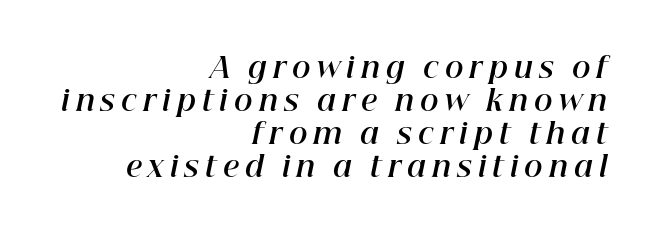
The image shows 28 px bold type, italic (leaning right); set right-aligned, line spacing 1.18x, unusually wide letter spacing (+0.22 em), not underlined; high stroke contrast and a medium x-height.
